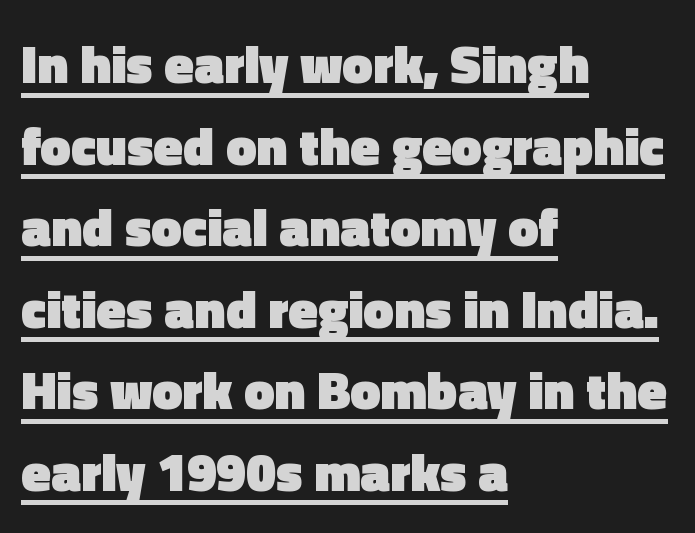
Leading: standard. Casual observation: everything's shoved over to the left. The type sits square on the baseline with zero lean. This rendering employs a face without finishing strokes, i.e., a sans-serif. This is underlined copy, the kind a proofreader might mark for attention. Proportional: the letters do not fall into vertical columns.
